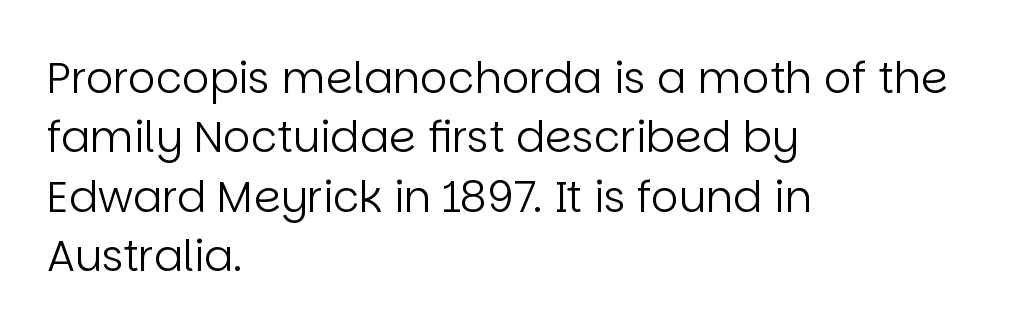
Q: Is the text bold? A: No.
Q: Is the text italic (slanted)? A: No, it is upright.
Q: Is the typeface a serif or a sans-serif typeface? A: Sans-serif.
Q: Is the text underlined? A: No.
Q: How is the paragraph aligned? A: Left-aligned.
Q: Is the spacing between letters normal or unusually wide? A: Normal.
Q: Is the spacing between lines tight, normal or loose? A: Normal.
Q: Width (condensed, normal, or wide)? A: Normal.
Q: Stroke contrast? A: Low.
Q: x-height? A: Large.
Q: Monospaced? A: No.
